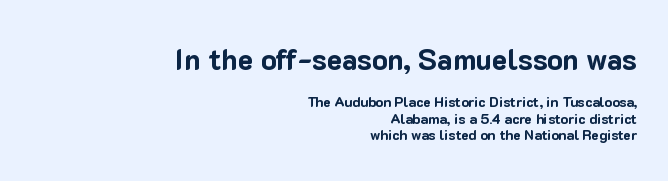
The image shows 29 px bold sans-serif type, upright; set right-aligned, line spacing 1.18x, normal letter spacing, not underlined; the first (top) block is 2.07x larger; low stroke contrast and a medium x-height.
